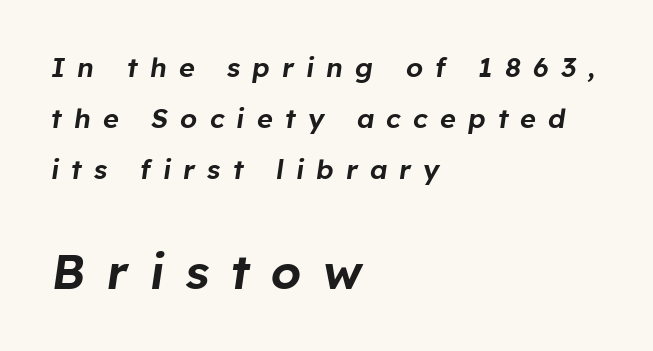
The image shows 48 px text type, italic (leaning right); set left-aligned, line spacing 1.88x, unusually wide letter spacing (+0.45 em), not underlined; the second (bottom) block is 1.78x larger; low stroke contrast and a medium x-height.
